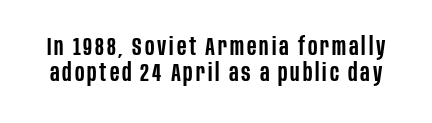
{"italic": "no", "bold": "semi", "underline": "no", "line_spacing": "tight", "line_spacing_ratio": 1.1, "glyph_px": 24}
